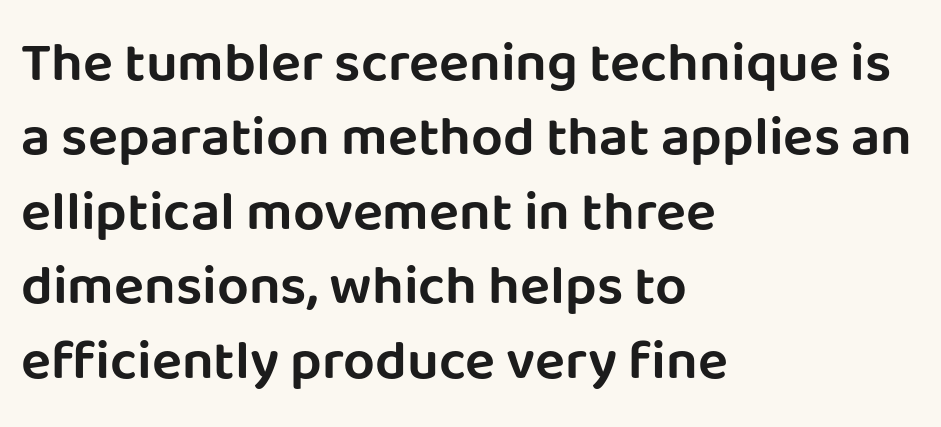
Q: Is the text italic (slanted)? A: No, it is upright.
Q: Is the typeface a serif or a sans-serif typeface? A: Sans-serif.
Q: Is the text underlined? A: No.
Q: How is the paragraph aligned? A: Left-aligned.
Q: Is the spacing between letters normal or unusually wide? A: Normal.
Q: Is the spacing between lines tight, normal or loose? A: Normal.
Q: Width (condensed, normal, or wide)? A: Normal.
Q: Stroke contrast? A: Low.
Q: x-height? A: Large.
Q: Monospaced? A: No.
